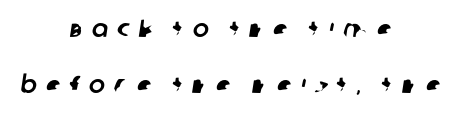
The image shows 24 px text type; set centered, loose line spacing (2.33x), unusually wide letter spacing (+0.38 em), not underlined.
